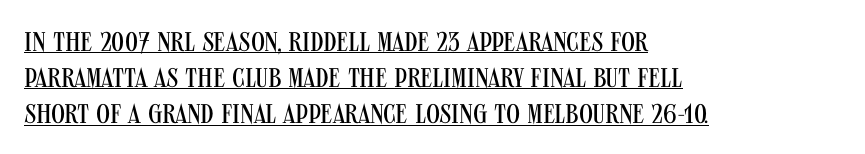
A classic flush-left, rag-right setting is used for this passage. A typographer would call this underscored text. The tracking reads as untouched default to a designer's eye. The typography opts for an upright posture over an oblique one. Stroke thickness stays within the range of a standard reading face or lighter.
